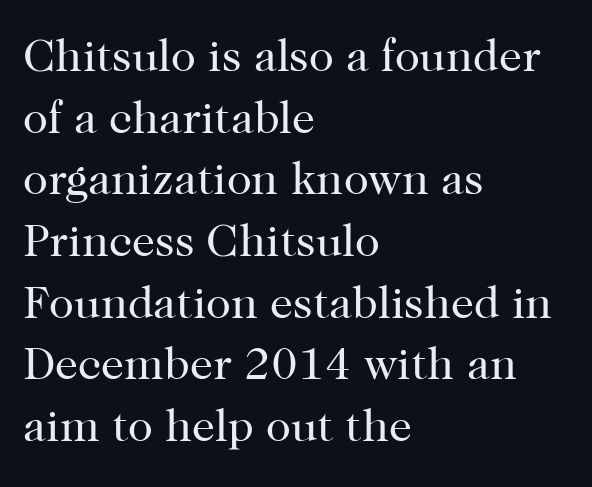
The image shows 46 px regular-weight serif type, upright; set left-aligned, normal line spacing (1.34x), normal letter spacing, not underlined; high stroke contrast and a medium x-height.
